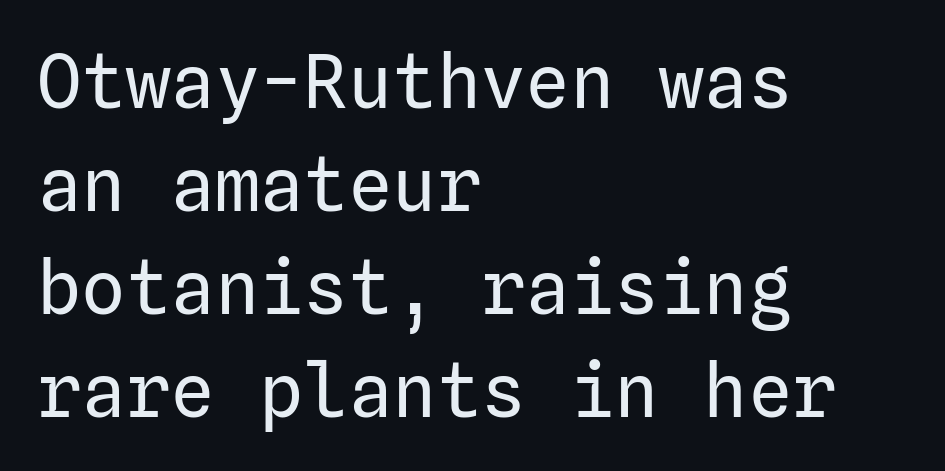
The image shows 74 px regular-weight sans-serif type, upright; set left-aligned, normal line spacing (1.39x), normal letter spacing, not underlined; low stroke contrast and a medium x-height.
